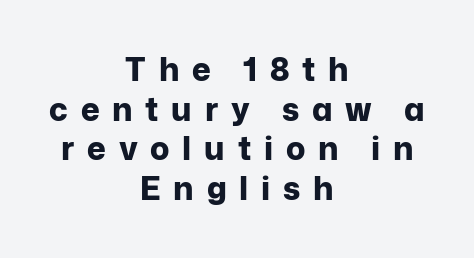
Someone cranked the tracking dial way up on this one. The typesetting leans heavy: a genuine bold. Quick note: underline off. Italic: no, the glyphs are upright roman. Regarding serifs, this sample does without them.
